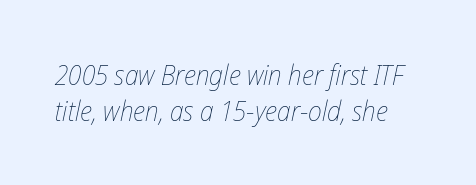
Q: Is the text bold? A: No.
Q: Is the text italic (slanted)? A: Yes, it leans right by about 12 degrees.
Q: Is the text underlined? A: No.
Q: Is the spacing between letters normal or unusually wide? A: Normal.
Q: Is the spacing between lines tight, normal or loose? A: Normal.
Q: Width (condensed, normal, or wide)? A: Condensed.
Q: Stroke contrast? A: Low.
Q: x-height? A: Medium.
Q: Monospaced? A: No.
